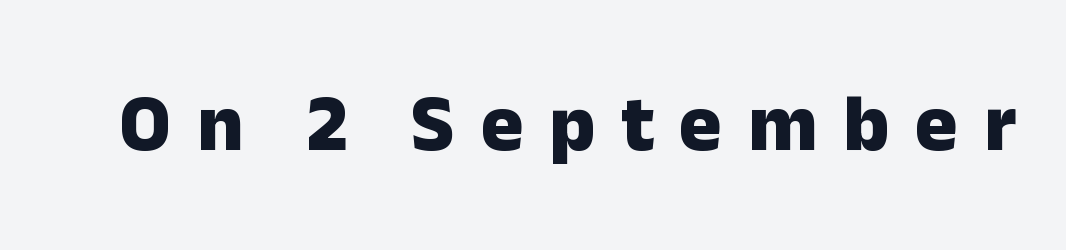
The image shows 80 px heavy sans-serif type, upright; set unusually wide letter spacing (+0.32 em), not underlined; low stroke contrast and a medium x-height.
